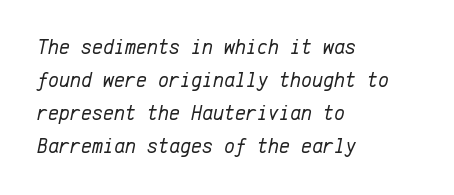
The image shows 21 px text type, italic (leaning right); set left-aligned, normal line spacing (1.57x), normal letter spacing, not underlined.
